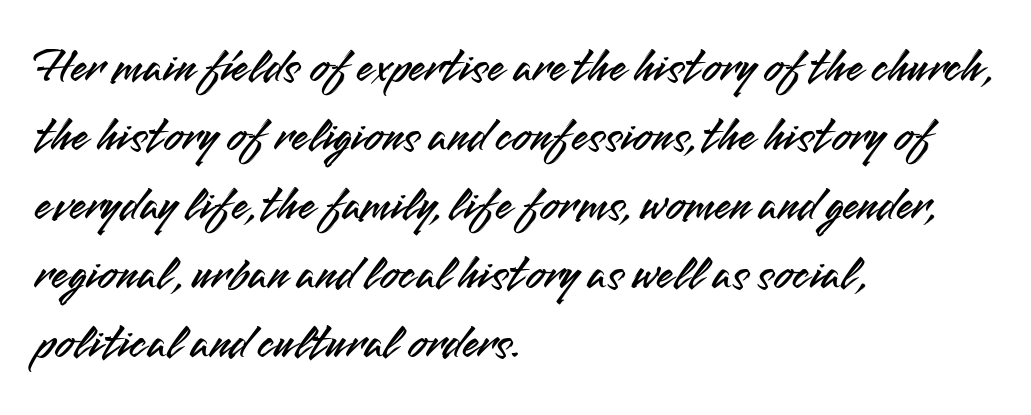
Students, note that the glyphs here touch the page at normal intervals. Honestly, the row spacing looks completely unremarkable. This sample uses a sans-serif face. Each line starts at the same left margin while the right side varies. Bare-footed words on every line.
